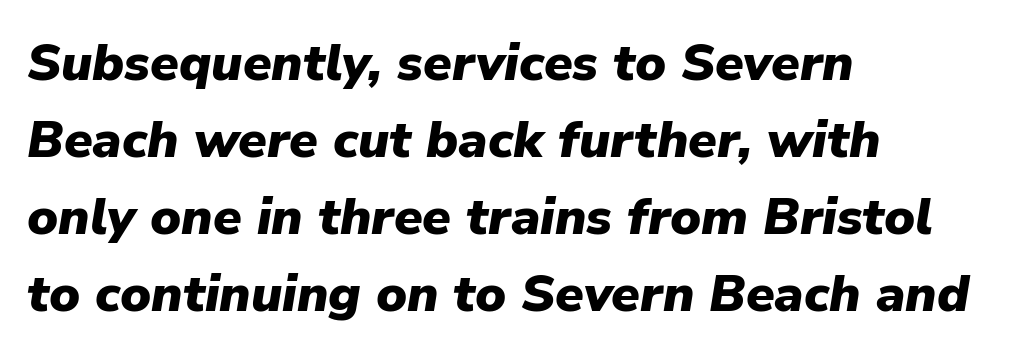
The image shows 52 px heavy type, italic (leaning right); set left-aligned, normal line spacing (1.48x), normal letter spacing, not underlined; low stroke contrast and a medium x-height.
